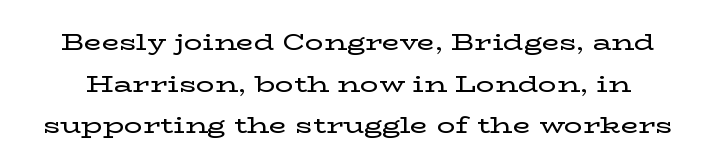
{"italic": "no", "underline": "no", "line_spacing_ratio": 1.81, "letter_spacing": "normal", "letter_spacing_em": 0.0, "glyph_px": 23}
